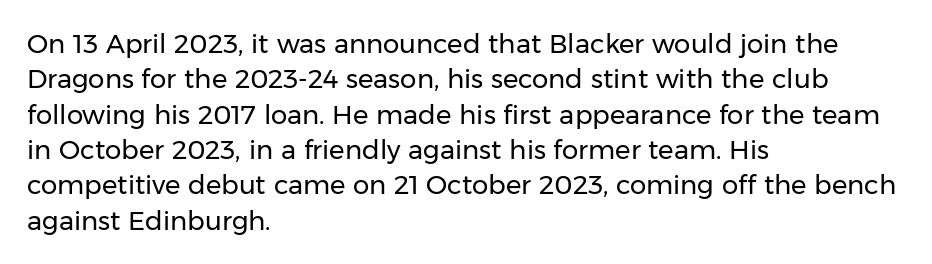
Q: Is the text bold? A: No.
Q: Is the text italic (slanted)? A: No, it is upright.
Q: Is the text underlined? A: No.
Q: How is the paragraph aligned? A: Left-aligned.
Q: Is the spacing between letters normal or unusually wide? A: Normal.
Q: Is the spacing between lines tight, normal or loose? A: Normal.
